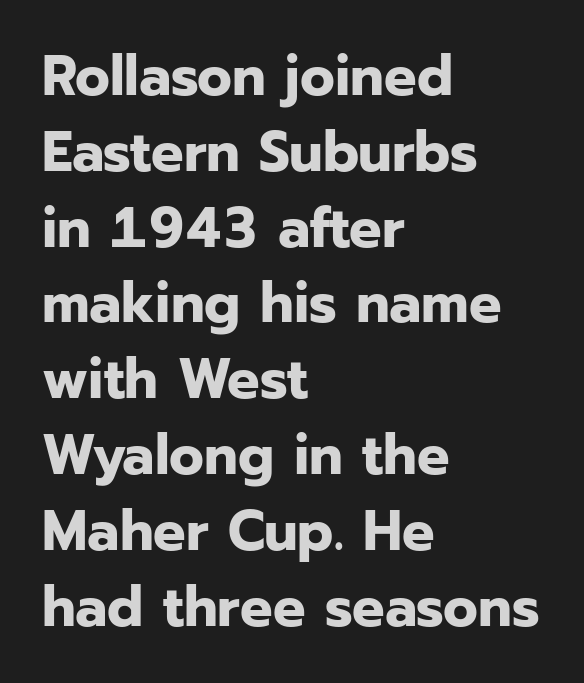
Q: Is the text bold? A: Yes.
Q: Is the text italic (slanted)? A: No, it is upright.
Q: Is the typeface a serif or a sans-serif typeface? A: Sans-serif.
Q: Is the text underlined? A: No.
Q: How is the paragraph aligned? A: Left-aligned.
Q: Is the spacing between letters normal or unusually wide? A: Normal.
Q: Is the spacing between lines tight, normal or loose? A: Normal.
Q: Width (condensed, normal, or wide)? A: Normal.
Q: Stroke contrast? A: Low.
Q: x-height? A: Medium.
Q: Monospaced? A: No.
